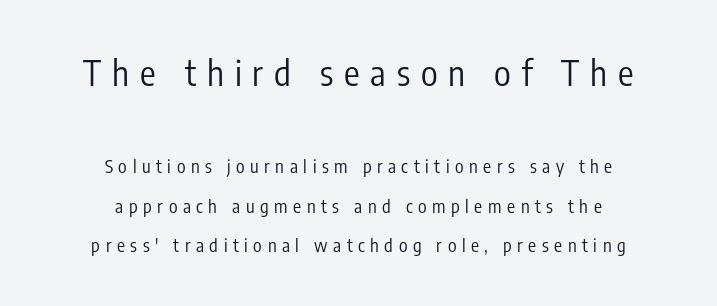
Varying glyph widths throughout — classic text-font behaviour. Anything drawn beneath the words? Only blank space. Examine the stroke ends and you'll find no serifs. The characters are drawn with everyday or finer stroke widths. A great deal of white space separates one row of letters from the next. If you drew a line through each stem, it would be perfectly vertical.
